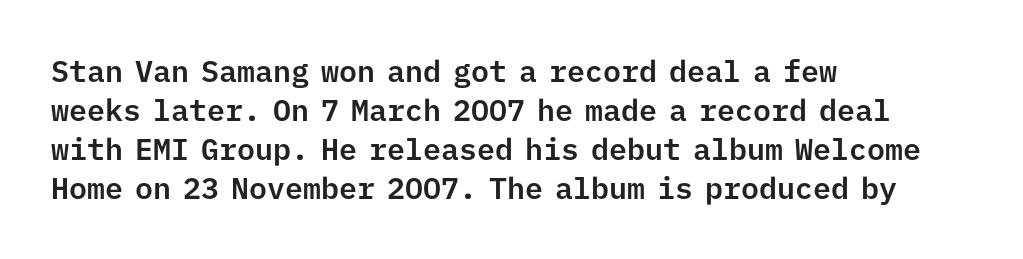
{"serif": "no", "italic": "no", "width": "normal", "stroke_contrast": "low", "x_height": "medium", "monospaced": "yes", "underline": "no", "align": "left", "line_spacing": "normal", "line_spacing_ratio": 1.3, "letter_spacing": "normal", "letter_spacing_em": 0.0, "glyph_px": 30}
